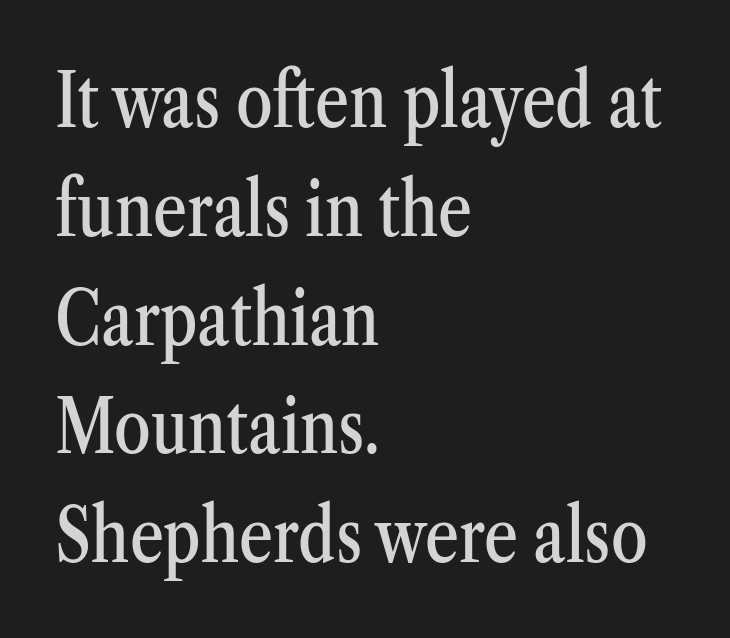
{"serif": "yes", "italic": "no", "width": "condensed", "stroke_contrast": "medium", "x_height": "medium", "monospaced": "no", "underline": "no", "align": "left", "line_spacing": "normal", "line_spacing_ratio": 1.47, "letter_spacing": "normal", "letter_spacing_em": 0.0, "glyph_px": 74}
